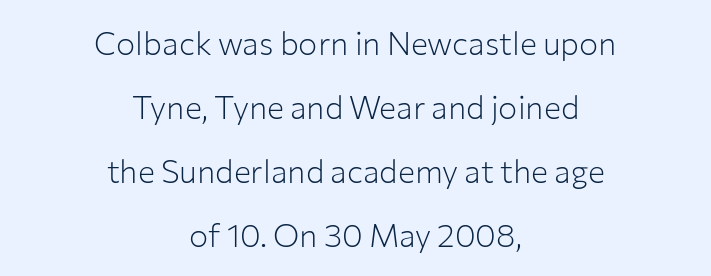
{"serif": "no", "italic": "no", "bold": "no", "weight": "light", "width": "normal", "stroke_contrast": "low", "x_height": "medium", "monospaced": "no", "underline": "no", "align": "center", "line_spacing": "loose", "line_spacing_ratio": 2.0, "letter_spacing": "normal", "letter_spacing_em": 0.0, "glyph_px": 32}
